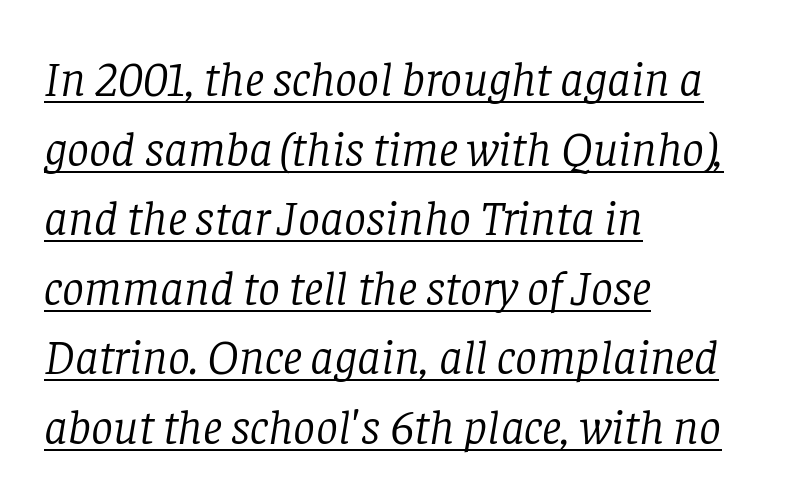
These lines keep a tight, regular rhythm from letter to letter. The rendering shows small feet on the letterforms — a serif design. Emphasis-style slanted type is in use. Do the characters align in a grid? No, the font is proportional. In CSS terms this would be text-align: left.
